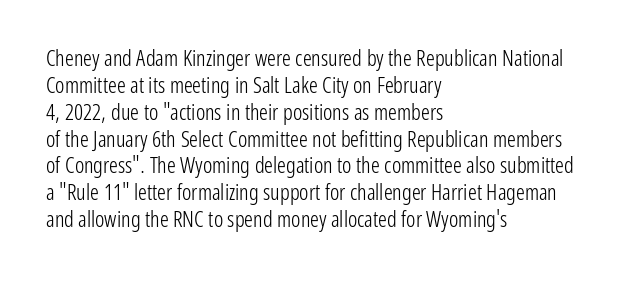
Q: Is the text bold? A: No.
Q: Is the text italic (slanted)? A: No, it is upright.
Q: Is the text underlined? A: No.
Q: How is the paragraph aligned? A: Left-aligned.
Q: Is the spacing between letters normal or unusually wide? A: Normal.
